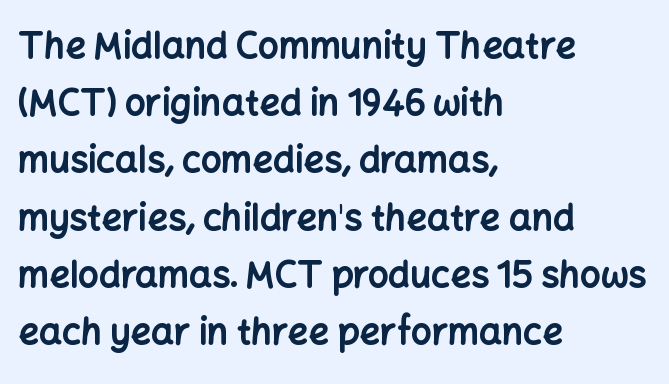
Q: Is the text bold? A: Yes.
Q: Is the text italic (slanted)? A: No, it is upright.
Q: Is the typeface a serif or a sans-serif typeface? A: Sans-serif.
Q: Is the text underlined? A: No.
Q: How is the paragraph aligned? A: Left-aligned.
Q: Is the spacing between letters normal or unusually wide? A: Normal.
Q: Is the spacing between lines tight, normal or loose? A: Normal.
Q: Width (condensed, normal, or wide)? A: Normal.
Q: Stroke contrast? A: Low.
Q: x-height? A: Medium.
Q: Monospaced? A: No.
